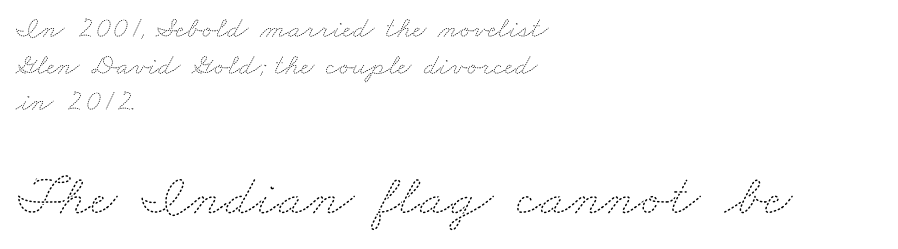
Q: Is the text bold? A: No.
Q: Is the text underlined? A: No.
Q: How is the paragraph aligned? A: Left-aligned.
Q: Is the spacing between letters normal or unusually wide? A: Normal.
Q: Which block of text is set in a larger size, the first (top) or the second (bottom)? A: The second (bottom) one.
Q: Width (condensed, normal, or wide)? A: Wide.
Q: Stroke contrast? A: Medium.
Q: x-height? A: Small.
Q: Monospaced? A: No.
